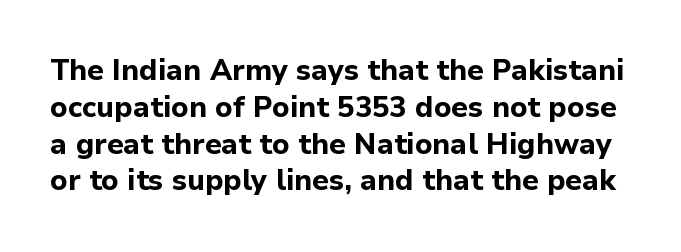
{"serif": "no", "italic": "no", "bold": "yes", "weight": "bold", "width": "normal", "stroke_contrast": "low", "x_height": "medium", "monospaced": "no", "underline": "no", "line_spacing": "normal", "line_spacing_ratio": 1.27, "letter_spacing": "normal", "letter_spacing_em": 0.0, "glyph_px": 29}
